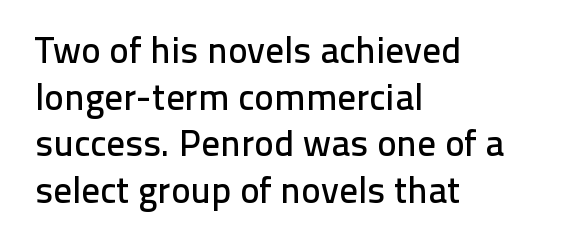
Q: Is the text italic (slanted)? A: No, it is upright.
Q: Is the typeface a serif or a sans-serif typeface? A: Sans-serif.
Q: Is the text underlined? A: No.
Q: How is the paragraph aligned? A: Left-aligned.
Q: Is the spacing between letters normal or unusually wide? A: Normal.
Q: Is the spacing between lines tight, normal or loose? A: Normal.
Q: Width (condensed, normal, or wide)? A: Normal.
Q: Stroke contrast? A: Low.
Q: x-height? A: Medium.
Q: Monospaced? A: No.
